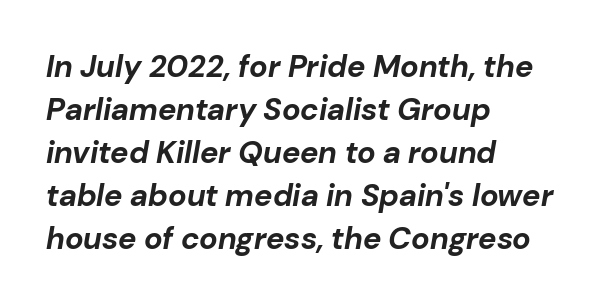
Q: Is the text bold? A: Yes.
Q: Is the text italic (slanted)? A: Yes, it leans right by about 10 degrees.
Q: Is the text underlined? A: No.
Q: How is the paragraph aligned? A: Left-aligned.
Q: Is the spacing between letters normal or unusually wide? A: Normal.
Q: Is the spacing between lines tight, normal or loose? A: Normal.
Q: Width (condensed, normal, or wide)? A: Normal.
Q: Stroke contrast? A: Low.
Q: x-height? A: Medium.
Q: Monospaced? A: No.
